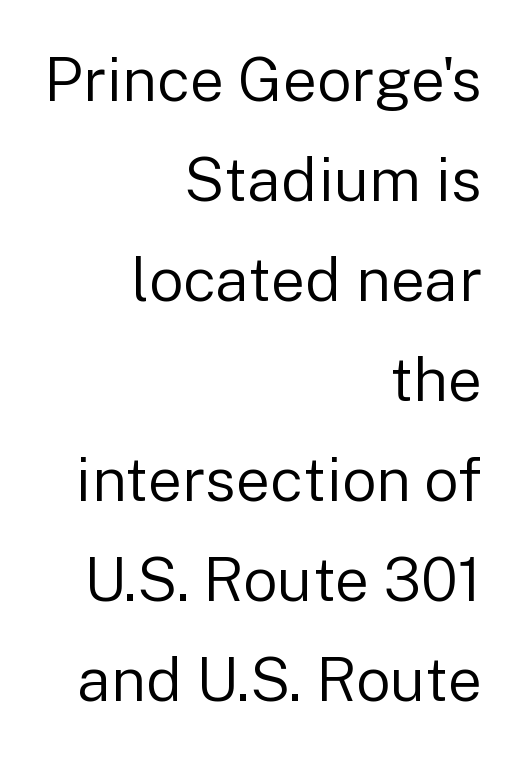
{"serif": "no", "italic": "no", "bold": "no", "weight": "regular", "width": "normal", "stroke_contrast": "low", "x_height": "medium", "monospaced": "no", "underline": "no", "align": "right", "line_spacing": "normal", "line_spacing_ratio": 1.64, "letter_spacing": "normal", "letter_spacing_em": 0.0, "glyph_px": 61}
